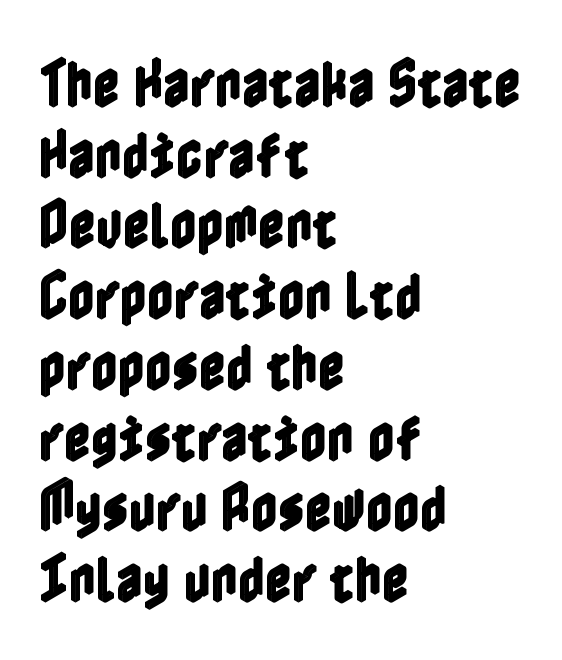
There is no visible air inserted between adjacent glyphs. Quick note: interline space is typical. Italic: no, the glyphs are upright roman. These lines are set flush left with a ragged right edge. Only glyphs here, with clear space below each row.
